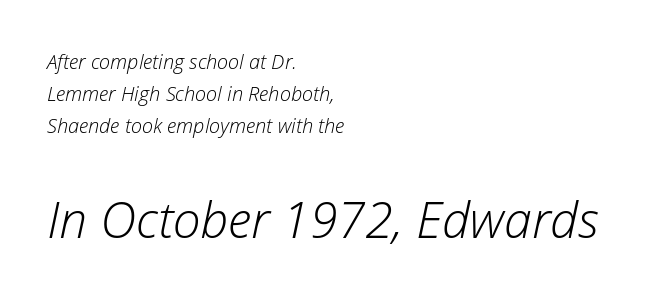
The image shows 50 px light type, italic (leaning right); set left-aligned, normal line spacing (1.61x), normal letter spacing, not underlined; the second (bottom) block is 2.5x larger; low stroke contrast and a medium x-height.
